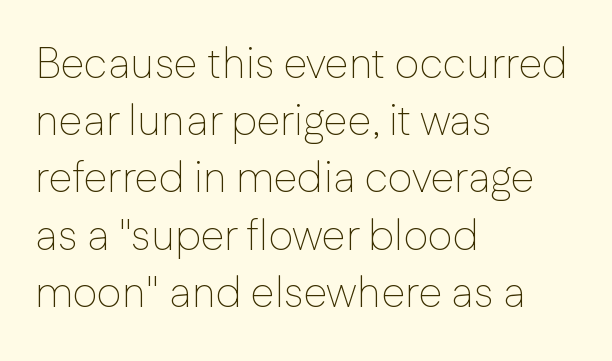
{"serif": "no", "italic": "no", "bold": "no", "weight": "thin", "width": "normal", "stroke_contrast": "low", "x_height": "medium", "monospaced": "no", "underline": "no", "align": "left", "line_spacing": "normal", "line_spacing_ratio": 1.33, "letter_spacing": "normal", "letter_spacing_em": 0.0, "glyph_px": 43}
